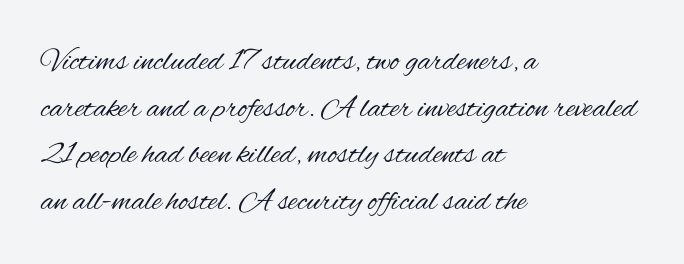
Vertically, the passage feels balanced, rows spaced as you'd expect. Each letter's strokes conclude bluntly, with no projecting serifs. A typesetter would call this zero additional tracking. Each stroke keeps to a modest, everyday thickness or less. Looks like regular typesetting: each glyph gets only the width it needs.
